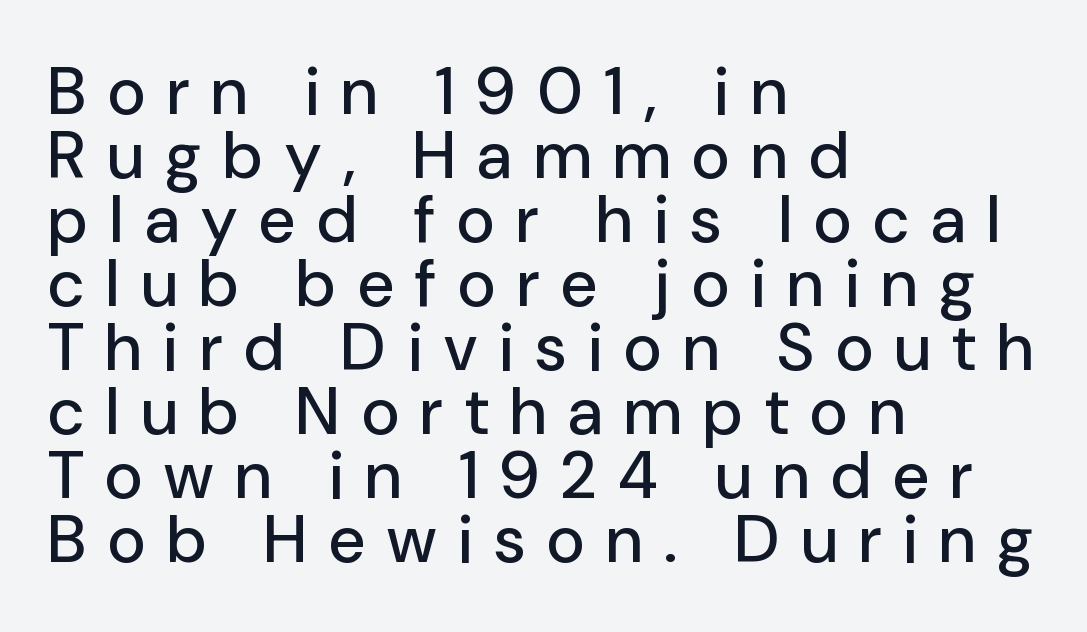
The image shows 66 px sans-serif type, upright; set left-aligned, tight line spacing (0.97x), unusually wide letter spacing (+0.33 em), not underlined; low stroke contrast and a medium x-height.
